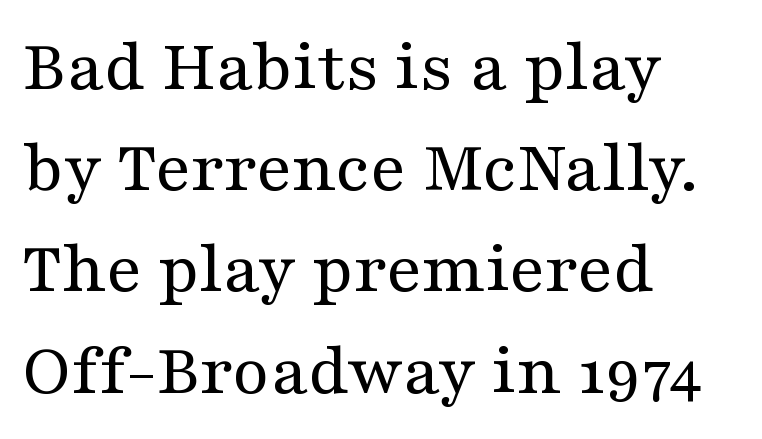
The image shows 75 px regular-weight, wide serif type, upright; set left-aligned, normal line spacing (1.35x), normal letter spacing, not underlined; medium stroke contrast and a medium x-height.
